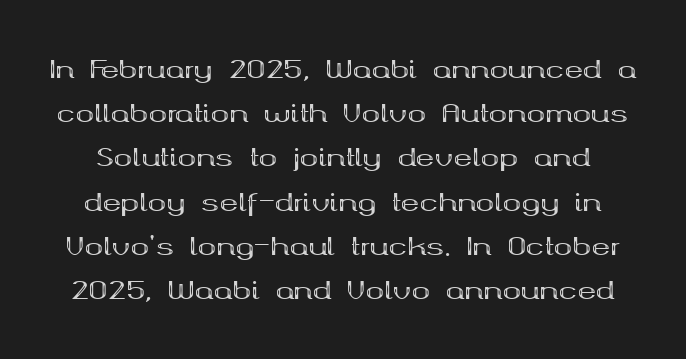
{"italic": "no", "bold": "yes", "underline": "no", "line_spacing_ratio": 1.77, "letter_spacing": "normal", "letter_spacing_em": 0.0, "glyph_px": 25}
